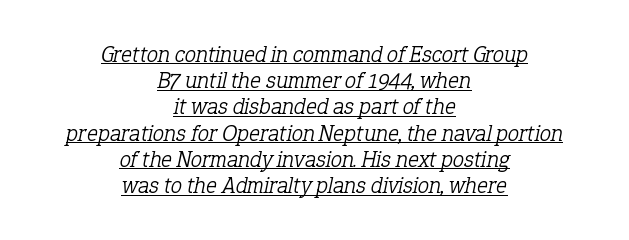
Stroke thickness stays within the range of a standard reading face or lighter. The line-height multiplier appears low, near solid setting. Where is the straight margin? There isn't one; the lines are centered. The passage shown is underscored from start to finish. There is no visible air inserted between adjacent glyphs.
